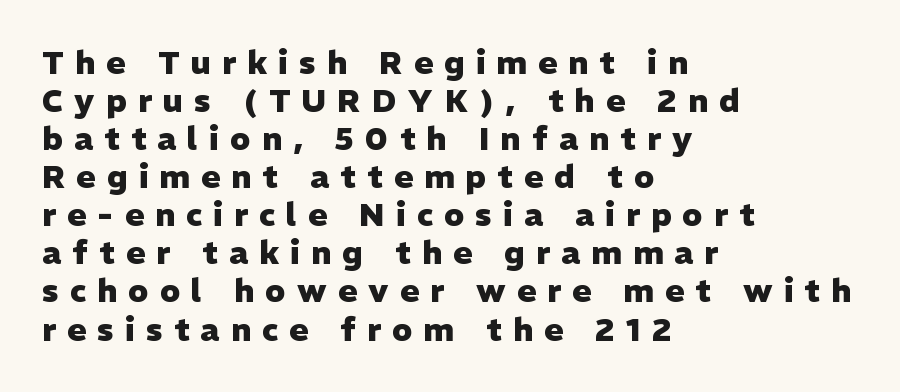
Q: Is the text bold? A: Yes.
Q: Is the text italic (slanted)? A: No, it is upright.
Q: Is the typeface a serif or a sans-serif typeface? A: Sans-serif.
Q: Is the text underlined? A: No.
Q: How is the paragraph aligned? A: Left-aligned.
Q: Is the spacing between letters normal or unusually wide? A: Unusually wide.
Q: Width (condensed, normal, or wide)? A: Normal.
Q: Stroke contrast? A: Low.
Q: x-height? A: Medium.
Q: Monospaced? A: No.
